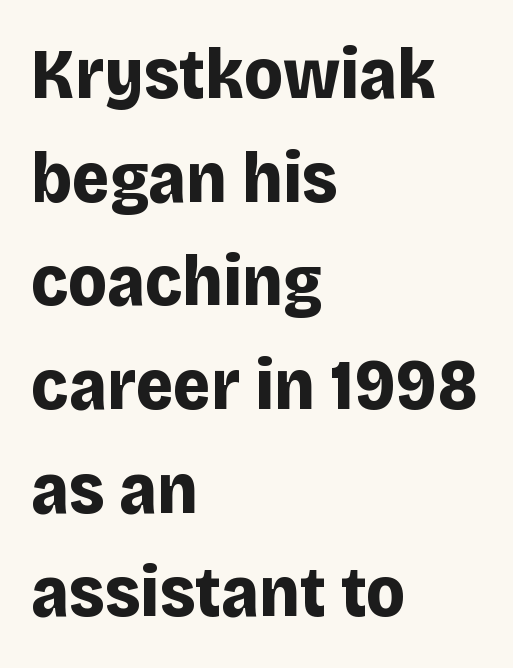
Q: Is the text bold? A: Yes.
Q: Is the text italic (slanted)? A: No, it is upright.
Q: Is the typeface a serif or a sans-serif typeface? A: Sans-serif.
Q: Is the text underlined? A: No.
Q: How is the paragraph aligned? A: Left-aligned.
Q: Is the spacing between letters normal or unusually wide? A: Normal.
Q: Is the spacing between lines tight, normal or loose? A: Normal.
Q: Width (condensed, normal, or wide)? A: Normal.
Q: Stroke contrast? A: Low.
Q: x-height? A: Large.
Q: Monospaced? A: No.
